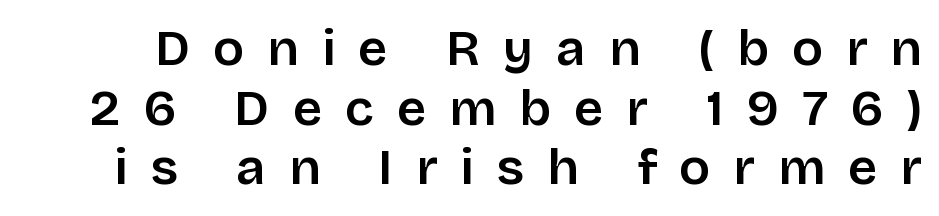
The image shows 51 px semibold sans-serif type, upright; set line spacing 1.17x, unusually wide letter spacing (+0.45 em), not underlined; low stroke contrast and a large x-height.
